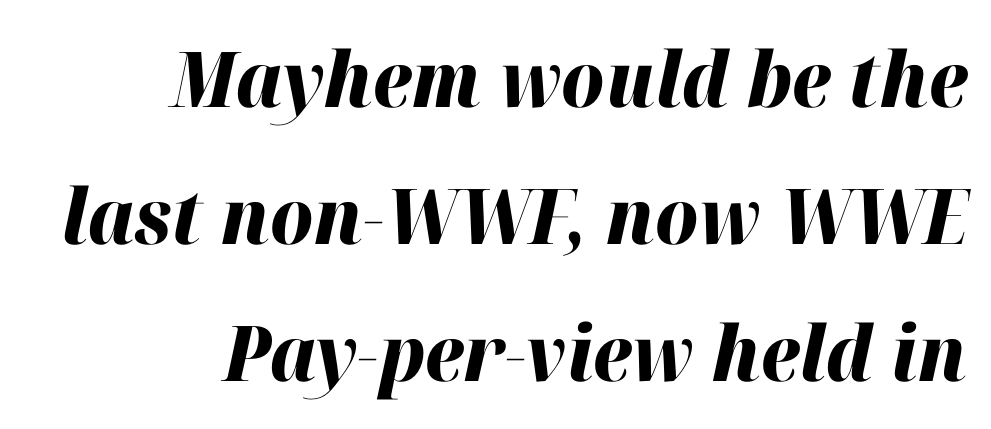
{"italic": "yes", "lean": "right", "slant_degrees": 12, "bold": "yes", "weight": "heavy", "width": "normal", "stroke_contrast": "high", "x_height": "medium", "monospaced": "no", "underline": "no", "align": "right", "line_spacing_ratio": 1.78, "letter_spacing": "normal", "letter_spacing_em": 0.0, "glyph_px": 77}
